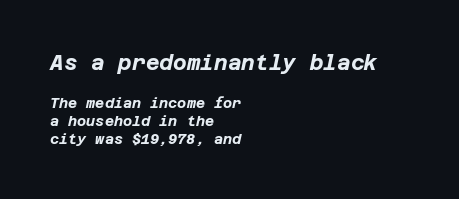
Is the lower block the larger one? No — the upper block carries the bigger type. A student would call this left alignment; a typographer would say flush left, rag right. These lines carry a lot of weight — the face is fully bold. The passage shown stacks its lines at a standard gap. The font's italic variant was chosen for this text.
